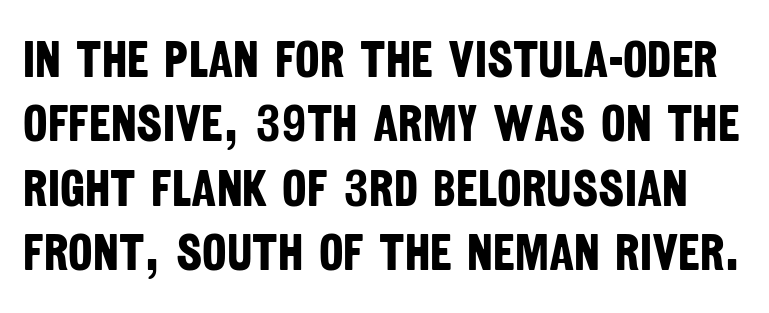
The image shows 52 px bold, condensed sans-serif type; set line spacing 1.24x, normal letter spacing, not underlined; low stroke contrast and a large x-height.
